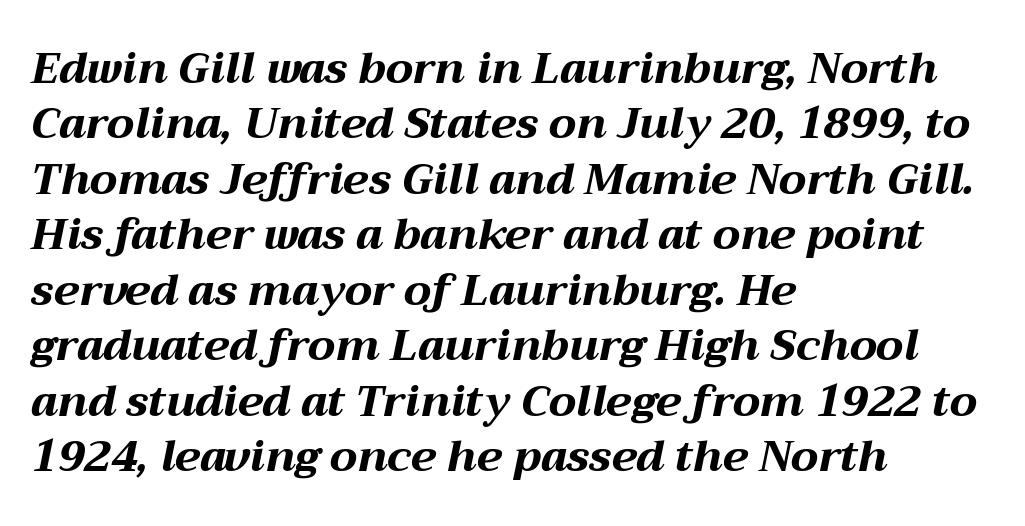
The image shows 43 px bold, wide type, italic (leaning right); set left-aligned, normal line spacing (1.29x), normal letter spacing, not underlined; medium stroke contrast and a medium x-height.
